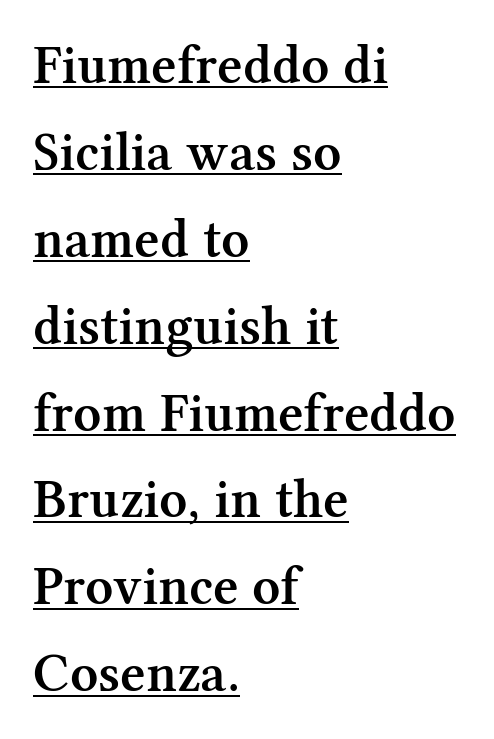
The image shows 55 px semibold serif type, upright; set left-aligned, normal line spacing (1.58x), normal letter spacing, underlined; medium stroke contrast and a medium x-height.
